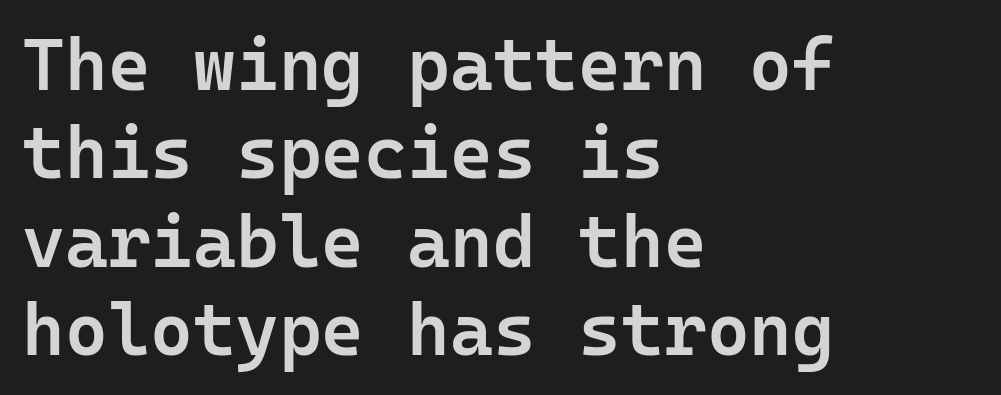
The image shows 73 px semibold sans-serif type, upright, monospaced; set left-aligned, line spacing 1.21x, normal letter spacing, not underlined; low stroke contrast and a medium x-height.
